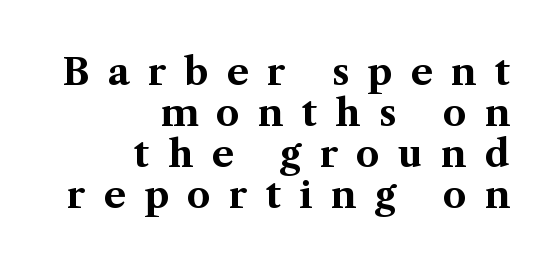
{"serif": "yes", "italic": "no", "bold": "yes", "weight": "bold", "width": "normal", "stroke_contrast": "medium", "x_height": "medium", "monospaced": "no", "underline": "no", "align": "right", "line_spacing": "tight", "line_spacing_ratio": 1.11, "letter_spacing": "wide", "letter_spacing_em": 0.5, "glyph_px": 37}
